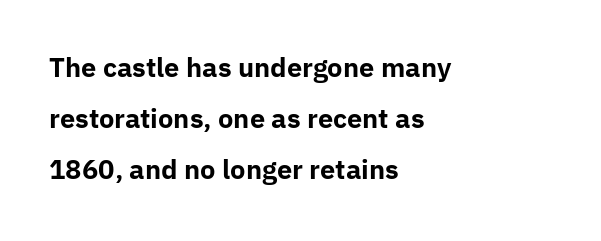
The image shows 26 px bold type, upright; set left-aligned, loose line spacing (1.97x), normal letter spacing, not underlined.
